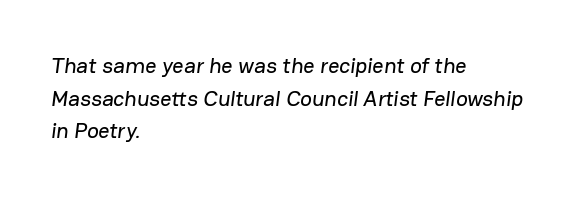
Q: Is the text underlined? A: No.
Q: How is the paragraph aligned? A: Left-aligned.
Q: Is the spacing between letters normal or unusually wide? A: Normal.
Q: Is the spacing between lines tight, normal or loose? A: Normal.
